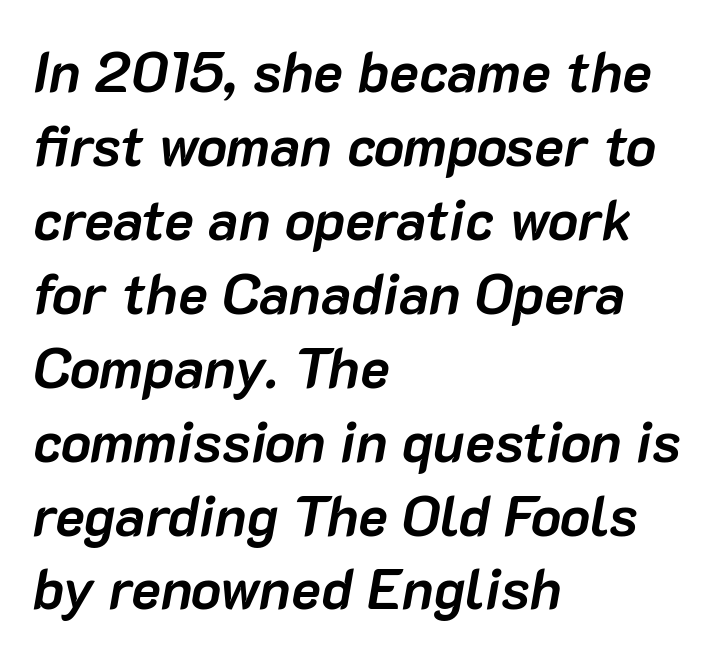
The strokes are fattened all the way to bold. A typesetter would mark this as italic. The face used here is proportionally spaced, like ordinary book or web type. The text block is weighted toward the left margin, trailing off unevenly rightward. Compared with typical paragraphs, the rows here are spaced about the same. The passage shown is not underscored anywhere.
